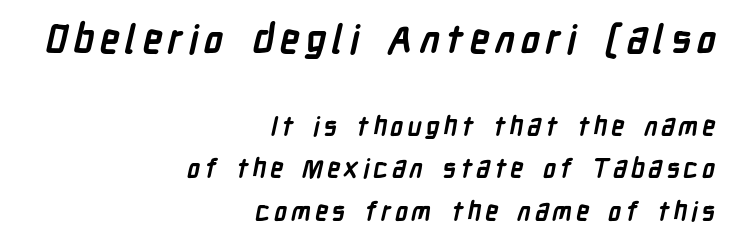
Q: Is the text bold? A: Yes.
Q: Is the typeface a serif or a sans-serif typeface? A: Sans-serif.
Q: Is the text underlined? A: No.
Q: How is the paragraph aligned? A: Right-aligned.
Q: Is the spacing between lines tight, normal or loose? A: Normal.
Q: Which block of text is set in a larger size, the first (top) or the second (bottom)? A: The first (top) one.
Q: Width (condensed, normal, or wide)? A: Condensed.
Q: Stroke contrast? A: Low.
Q: x-height? A: Medium.
Q: Monospaced? A: No.
